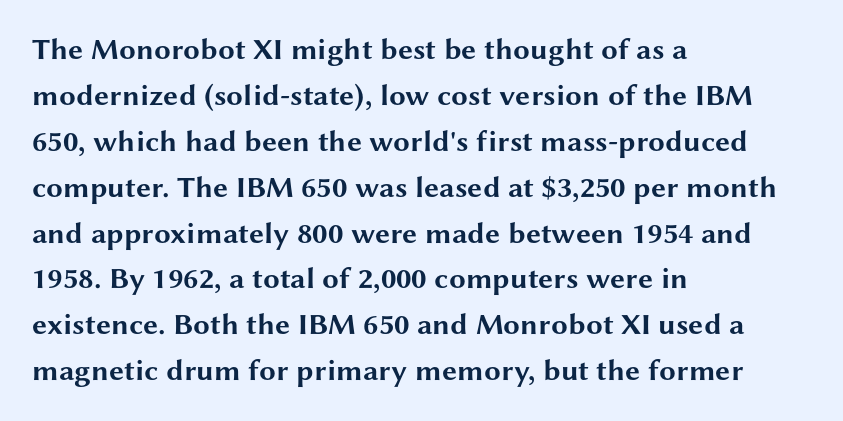
The font is running at its bold setting. A sans-serif font was chosen for this passage. Every character sits straight up, as roman type does. The text block is weighted toward the left margin, trailing off unevenly rightward. The passage shown is typed in a proportional face where columns would drift. The specimen omits any rule beneath the text block's lines.
